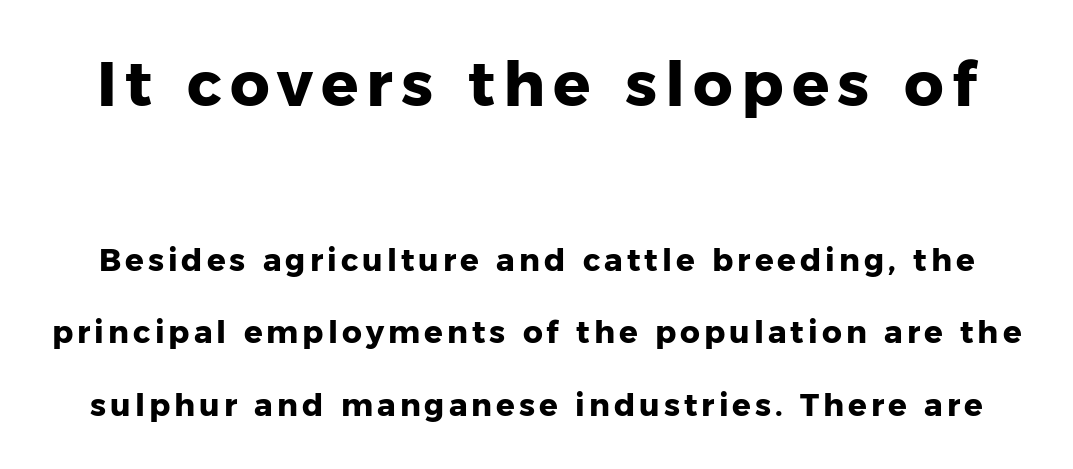
The image shows 62 px heavy sans-serif type, upright; set loose line spacing (2.34x), not underlined; the first (top) block is 2.0x larger; low stroke contrast and a medium x-height.
